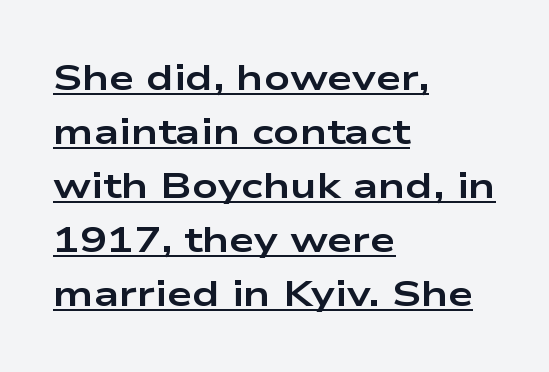
{"serif": "no", "italic": "no", "bold": "yes", "weight": "bold", "width": "wide", "stroke_contrast": "low", "x_height": "medium", "monospaced": "no", "underline": "yes", "align": "left", "line_spacing": "normal", "line_spacing_ratio": 1.5, "letter_spacing": "normal", "letter_spacing_em": 0.0, "glyph_px": 36}
